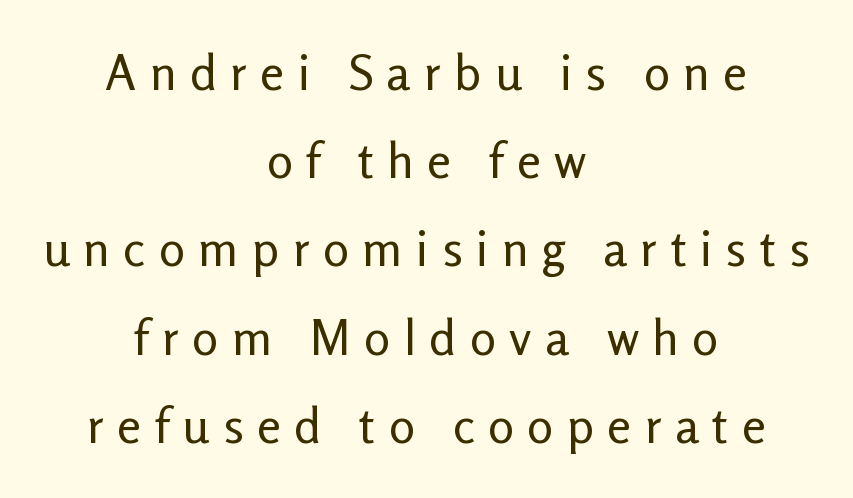
Q: Is the text bold? A: No.
Q: Is the text italic (slanted)? A: No, it is upright.
Q: Is the typeface a serif or a sans-serif typeface? A: Sans-serif.
Q: Is the text underlined? A: No.
Q: How is the paragraph aligned? A: Centered.
Q: Is the spacing between letters normal or unusually wide? A: Unusually wide.
Q: Width (condensed, normal, or wide)? A: Normal.
Q: Stroke contrast? A: Low.
Q: x-height? A: Medium.
Q: Monospaced? A: No.
